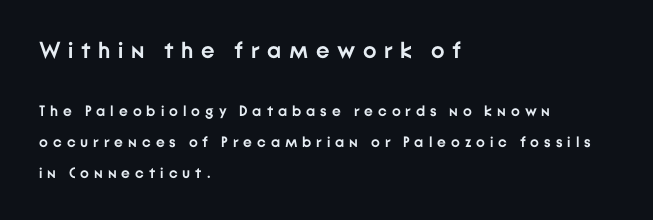
{"italic": "no", "bold": "yes", "underline": "no", "align": "left", "line_spacing": "loose", "line_spacing_ratio": 2.04, "letter_spacing": "wide", "letter_spacing_em": 0.33, "larger_block": "first", "size_ratio": 1.53, "glyph_px": 23}
